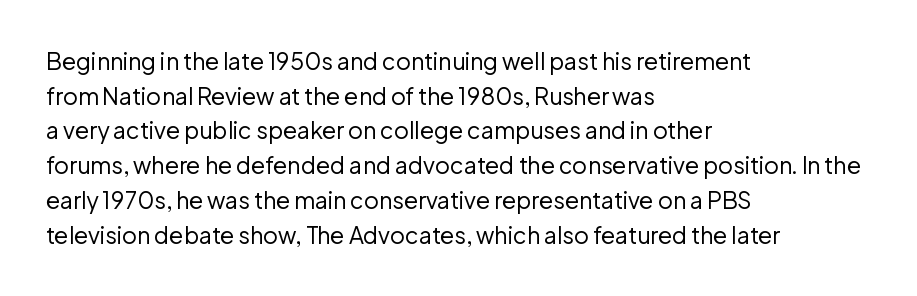
{"italic": "no", "bold": "no", "underline": "no", "align": "left", "line_spacing": "normal", "line_spacing_ratio": 1.51, "letter_spacing": "normal", "letter_spacing_em": 0.0, "glyph_px": 23}
